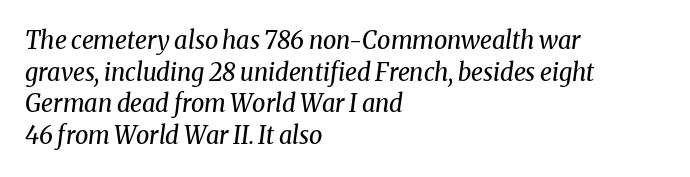
The image shows 24 px text type, italic (leaning right); set left-aligned, normal line spacing (1.32x), normal letter spacing, not underlined.
